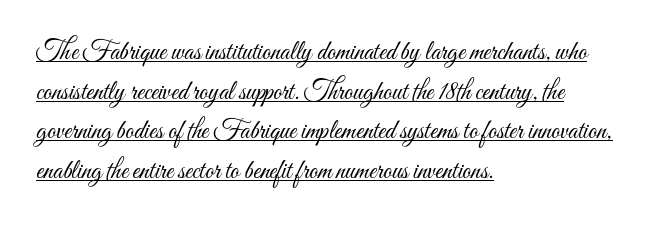
The image shows 27 px text type; set left-aligned, normal line spacing (1.47x), normal letter spacing, underlined.
